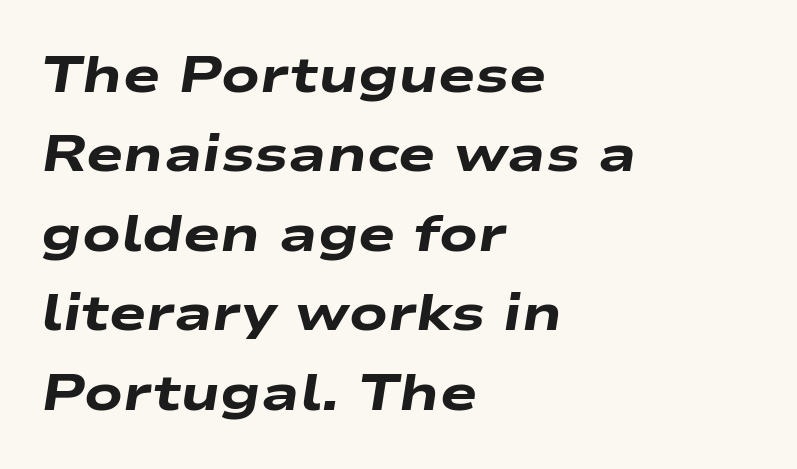
Short and long lines alike share a common starting point at left. Each new line begins a customary step beneath the previous one. Emphasis by weight is at full strength: bold. No extra tracking has been applied to these lines. Every character sits at an angle, as italics do.
